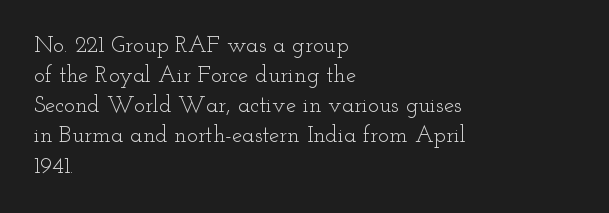
Q: Is the text bold? A: No.
Q: Is the text italic (slanted)? A: No, it is upright.
Q: Is the text underlined? A: No.
Q: How is the paragraph aligned? A: Left-aligned.
Q: Is the spacing between letters normal or unusually wide? A: Normal.
Q: Is the spacing between lines tight, normal or loose? A: Normal.
